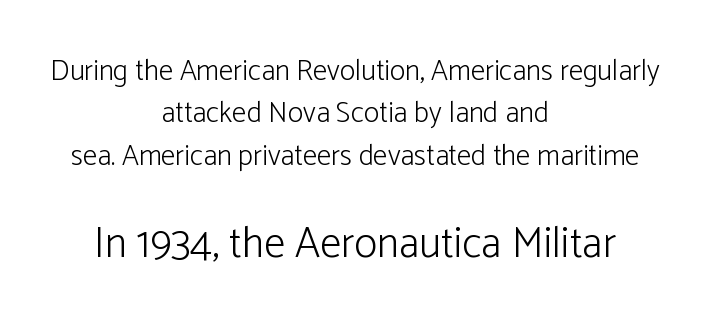
The image shows 43 px light sans-serif type, upright; set centered, normal line spacing (1.46x), normal letter spacing, not underlined; the second (bottom) block is 1.48x larger; low stroke contrast and a medium x-height.
